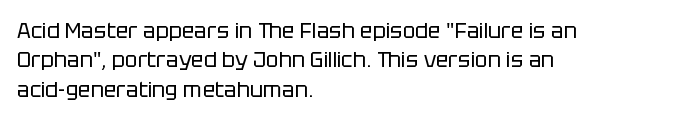
Q: Is the text bold? A: No.
Q: Is the text italic (slanted)? A: No, it is upright.
Q: Is the text underlined? A: No.
Q: How is the paragraph aligned? A: Left-aligned.
Q: Is the spacing between letters normal or unusually wide? A: Normal.
Q: Is the spacing between lines tight, normal or loose? A: Normal.
